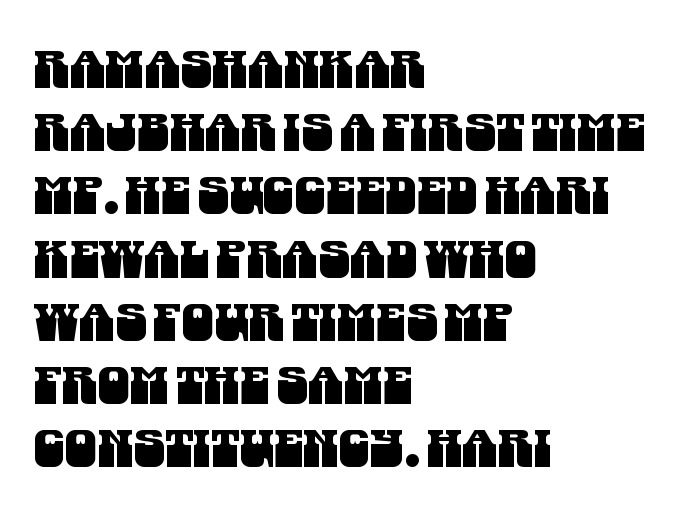
Q: Is the typeface a serif or a sans-serif typeface? A: Sans-serif.
Q: Is the text underlined? A: No.
Q: How is the paragraph aligned? A: Left-aligned.
Q: Is the spacing between letters normal or unusually wide? A: Normal.
Q: Width (condensed, normal, or wide)? A: Condensed.
Q: Stroke contrast? A: Medium.
Q: x-height? A: Large.
Q: Monospaced? A: No.
